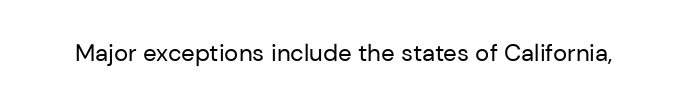
Q: Is the text bold? A: No.
Q: Is the text italic (slanted)? A: No, it is upright.
Q: Is the text underlined? A: No.
Q: Is the spacing between letters normal or unusually wide? A: Normal.
